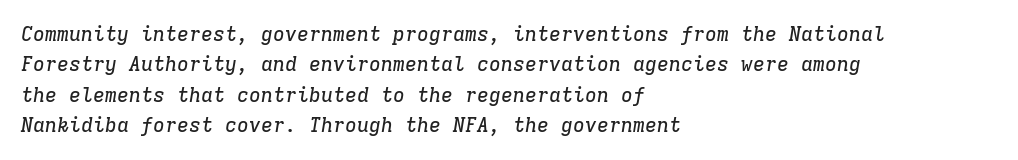
{"italic": "yes", "lean": "right", "slant_degrees": 9, "underline": "no", "align": "left", "line_spacing": "normal", "line_spacing_ratio": 1.52, "letter_spacing": "normal", "letter_spacing_em": 0.0, "glyph_px": 20}
